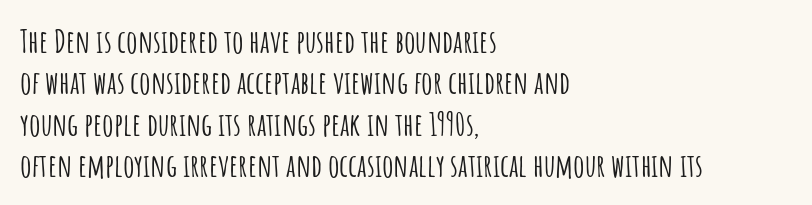
The image shows 32 px condensed sans-serif type, upright; set left-aligned, normal line spacing (1.29x), normal letter spacing, not underlined; low stroke contrast and a large x-height.
